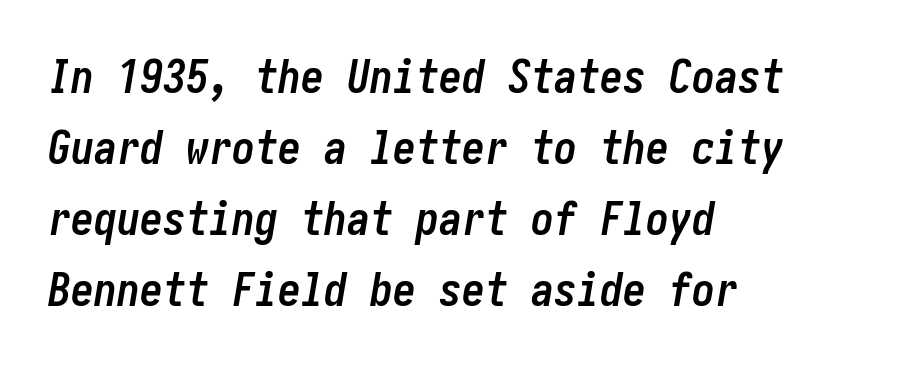
Q: Is the text bold? A: Yes.
Q: Is the text italic (slanted)? A: Yes, it leans right by about 10 degrees.
Q: Is the text underlined? A: No.
Q: How is the paragraph aligned? A: Left-aligned.
Q: Is the spacing between letters normal or unusually wide? A: Normal.
Q: Is the spacing between lines tight, normal or loose? A: Normal.
Q: Width (condensed, normal, or wide)? A: Condensed.
Q: Stroke contrast? A: Low.
Q: x-height? A: Medium.
